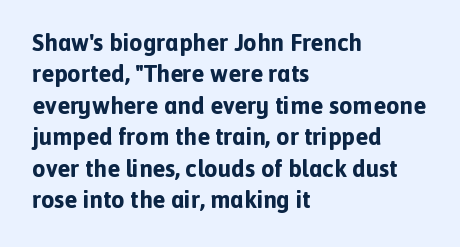
Q: Is the text bold? A: Yes.
Q: Is the text italic (slanted)? A: No, it is upright.
Q: Is the text underlined? A: No.
Q: How is the paragraph aligned? A: Left-aligned.
Q: Is the spacing between letters normal or unusually wide? A: Normal.
Q: Is the spacing between lines tight, normal or loose? A: Normal.
